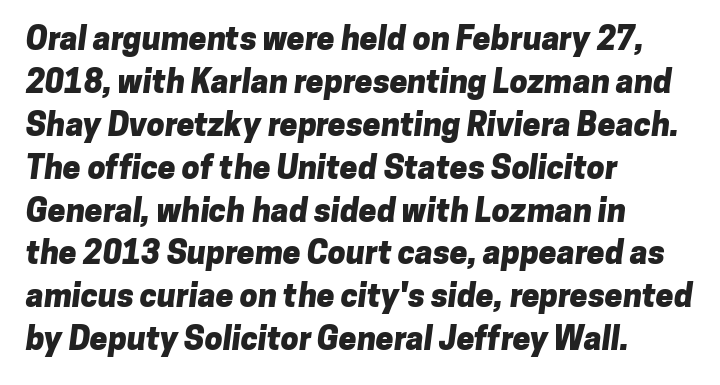
{"serif": "no", "bold": "yes", "weight": "heavy", "width": "normal", "stroke_contrast": "low", "x_height": "medium", "monospaced": "no", "underline": "no", "align": "left", "line_spacing": "normal", "line_spacing_ratio": 1.34, "letter_spacing": "normal", "letter_spacing_em": 0.0, "glyph_px": 32}
